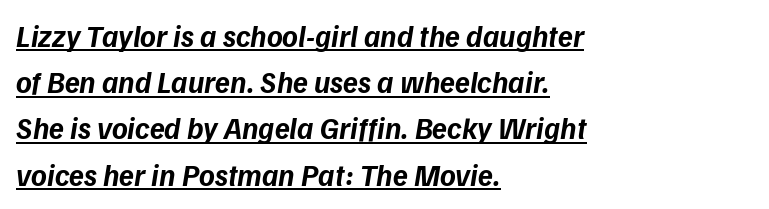
The image shows 30 px bold sans-serif type; set left-aligned, normal line spacing (1.54x), normal letter spacing, underlined; low stroke contrast and a medium x-height.
